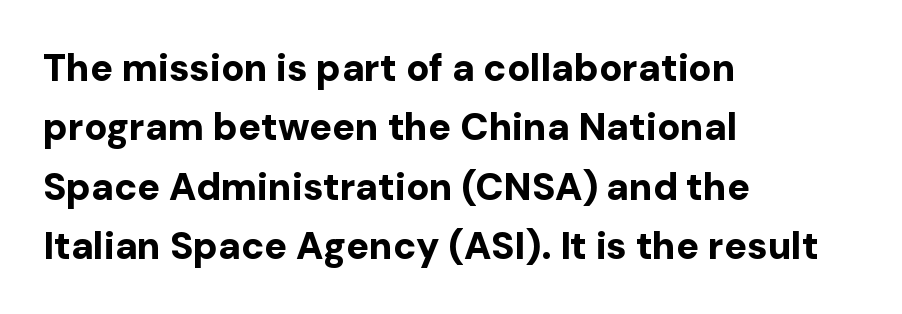
The image shows 38 px bold sans-serif type, upright; set left-aligned, normal line spacing (1.56x), normal letter spacing, not underlined; low stroke contrast and a medium x-height.
